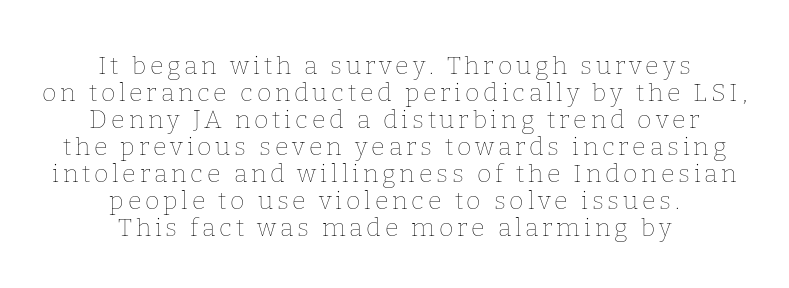
This sample uses an upright cut, with every glyph sitting square on the baseline. The font sits on the lighter half of the weight spectrum, regular included. This rendering uses center alignment, leaving both contours irregular but symmetric. Baseline-to-baseline distance is barely more than the letter height. The area under the type is left untouched.
